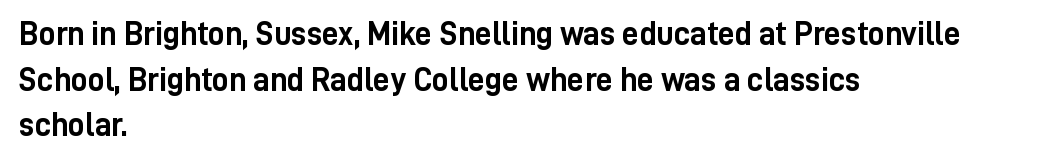
Looks like regular typesetting: each glyph gets only the width it needs. Tall strokes in this sample are plumb rather than angled. This is sans-serif lettering, the kind often seen on screens and signage. The space beneath each line is pristine and unruled. A full-strength bold gives these letters their thick strokes.
